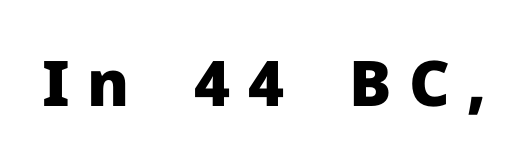
Q: Is the text bold? A: Yes.
Q: Is the text italic (slanted)? A: No, it is upright.
Q: Is the typeface a serif or a sans-serif typeface? A: Sans-serif.
Q: Is the text underlined? A: No.
Q: Is the spacing between letters normal or unusually wide? A: Unusually wide.
Q: Width (condensed, normal, or wide)? A: Normal.
Q: Stroke contrast? A: Low.
Q: x-height? A: Medium.
Q: Monospaced? A: No.
